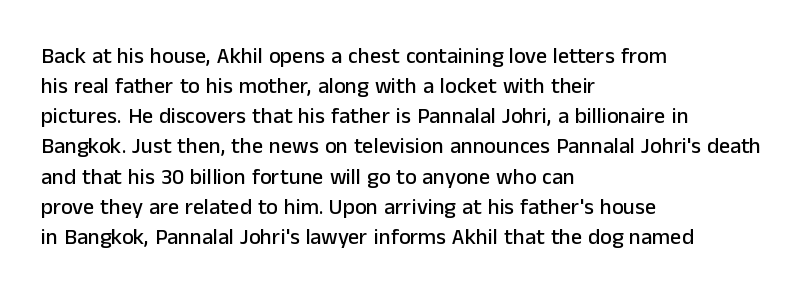
The image shows 22 px text type, upright; set left-aligned, normal line spacing (1.37x), normal letter spacing, not underlined.
